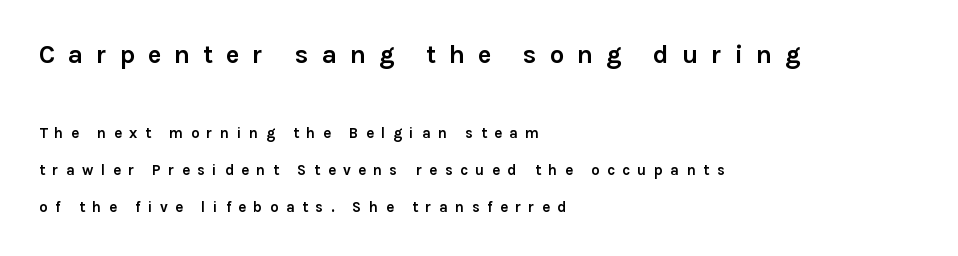
The image shows 26 px bold type, upright; set left-aligned, loose line spacing (2.47x), unusually wide letter spacing (+0.49 em), not underlined; the first (top) block is 1.73x larger.
